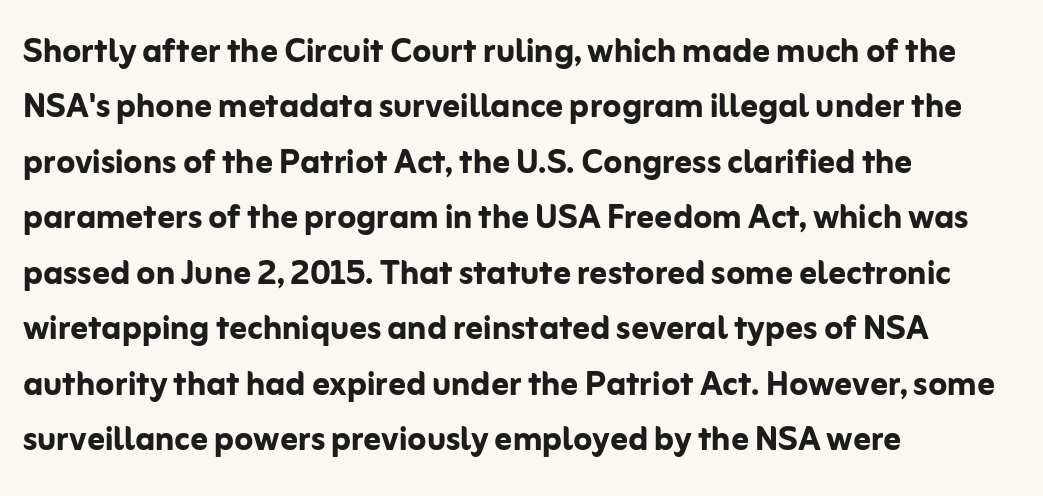
This rendering features lettering with no underline. The line texture is even and compact thanks to regular tracking. Reading down the column, the eye jumps a familiar distance to each next line. In terms of posture, this sample is upright.
